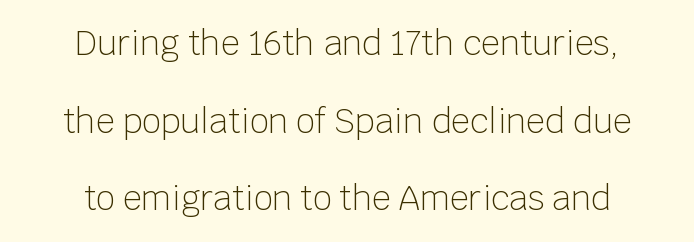
{"serif": "no", "italic": "no", "bold": "no", "weight": "light", "width": "normal", "stroke_contrast": "low", "x_height": "large", "monospaced": "no", "underline": "no", "align": "center", "line_spacing": "loose", "line_spacing_ratio": 2.35, "letter_spacing": "normal", "letter_spacing_em": 0.0, "glyph_px": 33}
